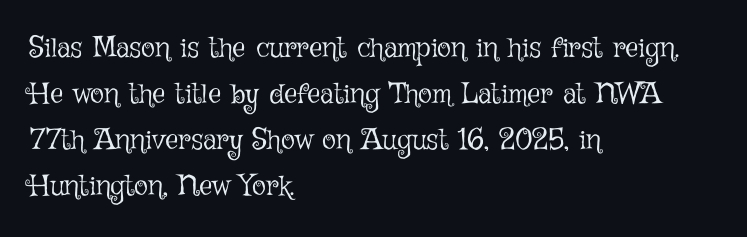
{"italic": "no", "bold": "no", "weight": "light", "width": "normal", "stroke_contrast": "low", "x_height": "medium", "monospaced": "no", "underline": "no", "align": "left", "line_spacing": "normal", "line_spacing_ratio": 1.59, "letter_spacing": "normal", "letter_spacing_em": 0.0, "glyph_px": 29}
